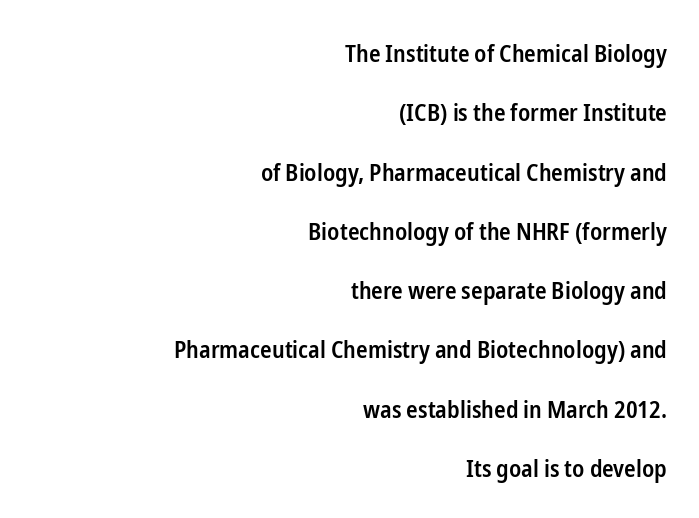
Q: Is the text bold? A: Semi-bold.
Q: Is the text italic (slanted)? A: No, it is upright.
Q: Is the text underlined? A: No.
Q: How is the paragraph aligned? A: Right-aligned.
Q: Is the spacing between letters normal or unusually wide? A: Normal.
Q: Is the spacing between lines tight, normal or loose? A: Loose.
